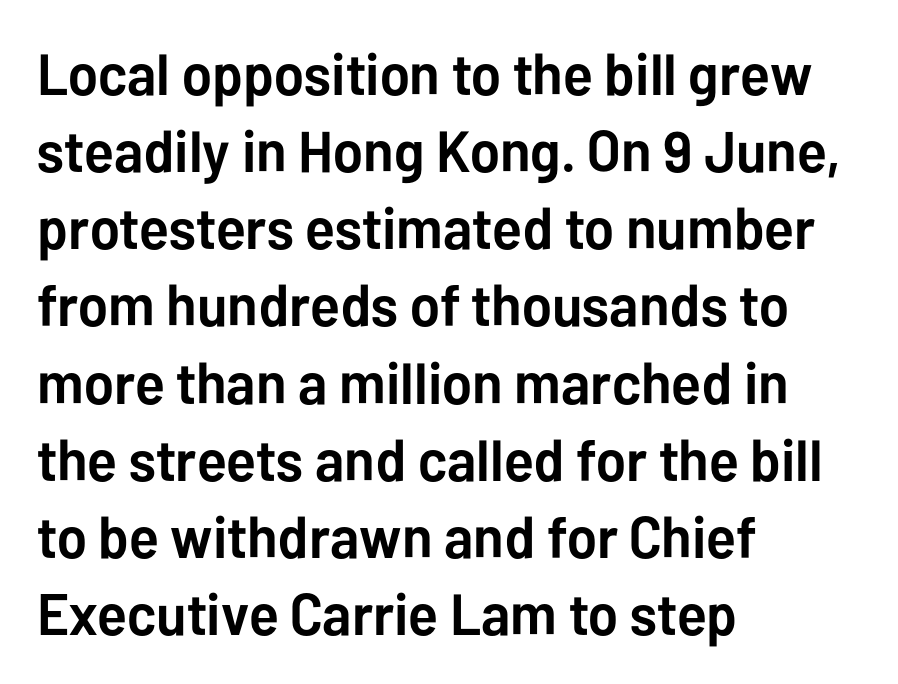
The image shows 58 px semibold sans-serif type, upright; set left-aligned, normal line spacing (1.33x), normal letter spacing, not underlined; low stroke contrast and a medium x-height.
